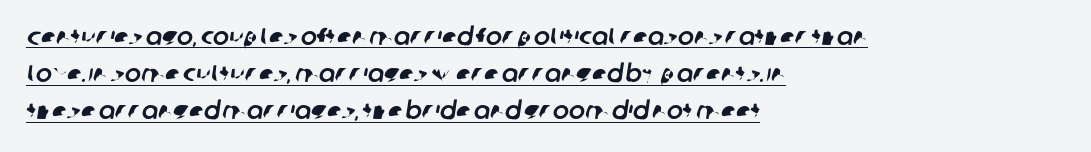
{"underline": "yes", "align": "left", "line_spacing": "normal", "line_spacing_ratio": 1.55, "letter_spacing": "normal", "letter_spacing_em": 0.0, "glyph_px": 24}
